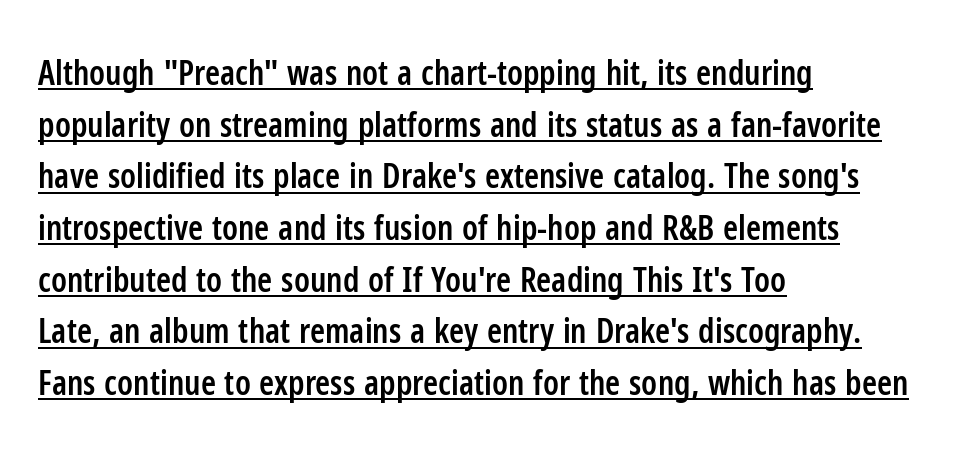
In CSS terms this would be text-align: left. The rendering uses natural spacing where letterforms have individual widths. I'd describe the lettering as semibold — firm but not a full bold. Interline gaps are of average width in this sample. Standard letterfit; no display-style spreading of the glyphs.
